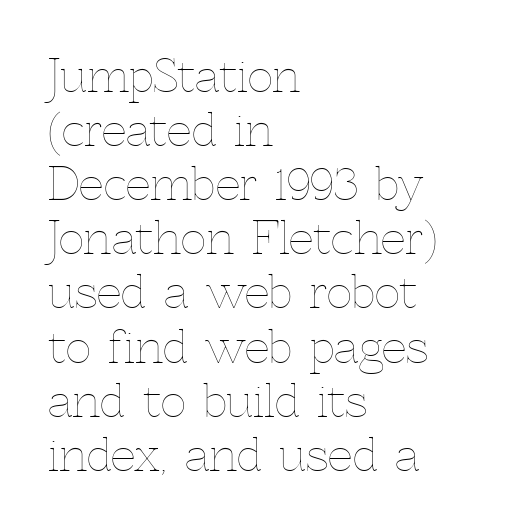
Think of a printed novel: that variable character pitch is what you see here. Italic: no, the glyphs are upright roman. Notice how the passage keeps a crisp vertical edge on the left only. This rendering features lettering with no underline. There is no visible air inserted between adjacent glyphs. Heft: none added — not bold.
